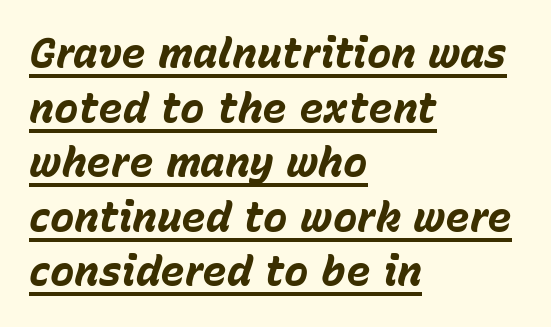
Q: Is the text bold? A: Yes.
Q: Is the text italic (slanted)? A: Yes, it leans right by about 15 degrees.
Q: Is the text underlined? A: Yes.
Q: How is the paragraph aligned? A: Left-aligned.
Q: Is the spacing between letters normal or unusually wide? A: Normal.
Q: Is the spacing between lines tight, normal or loose? A: Normal.
Q: Width (condensed, normal, or wide)? A: Normal.
Q: Stroke contrast? A: Low.
Q: x-height? A: Medium.
Q: Monospaced? A: No.
